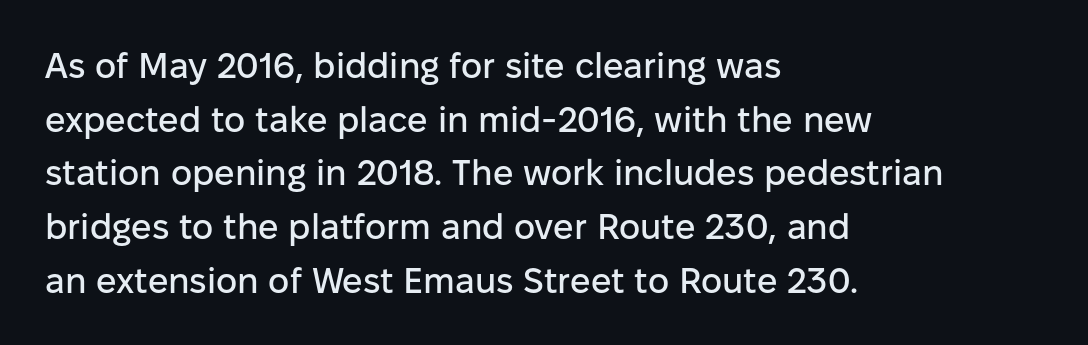
The glyphs are unaccompanied by any horizontal stroke below them. The typography opts for an upright posture over an oblique one. The ragged edge is on the right, which tells us the setting is flush left. The glyphs in this specimen are sans serif. The type is set solid horizontally, with unmodified tracking.
